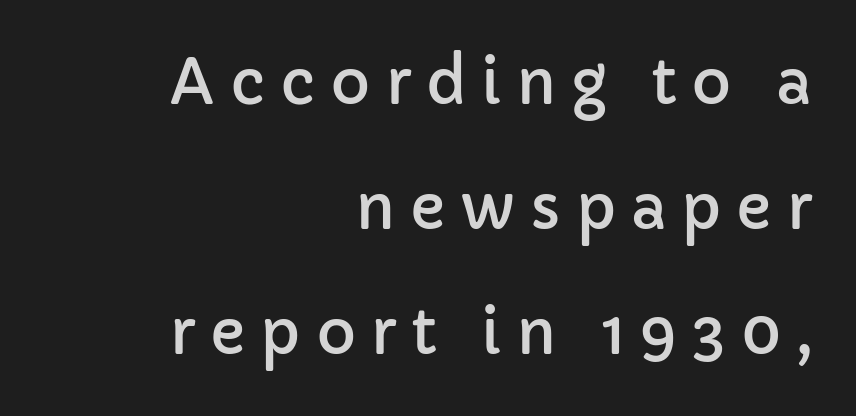
The image shows 61 px sans-serif type, upright; set right-aligned, loose line spacing (2.05x), unusually wide letter spacing (+0.24 em), not underlined; low stroke contrast and a medium x-height.
